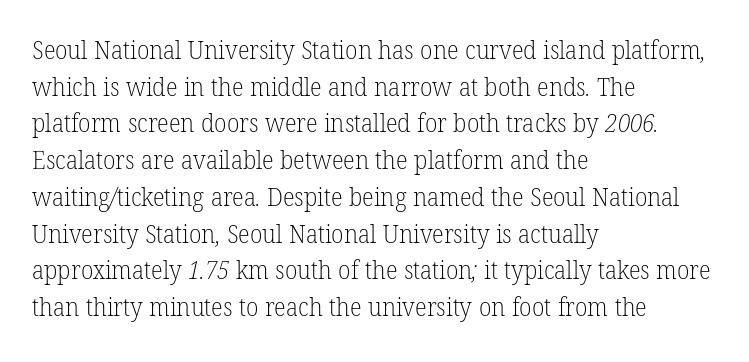
The image shows 25 px text type; set left-aligned, normal line spacing (1.47x), normal letter spacing, not underlined.
